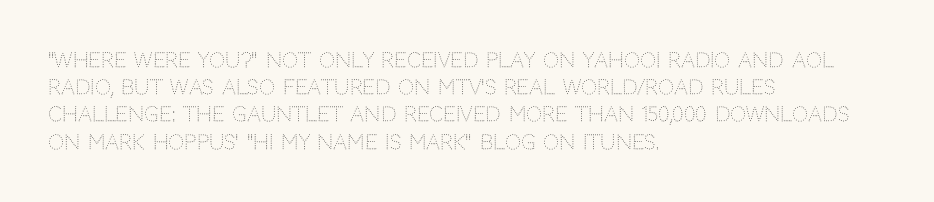
Q: Is the text bold? A: No.
Q: Is the text italic (slanted)? A: No, it is upright.
Q: Is the text underlined? A: No.
Q: How is the paragraph aligned? A: Left-aligned.
Q: Is the spacing between letters normal or unusually wide? A: Normal.
Q: Is the spacing between lines tight, normal or loose? A: Normal.
